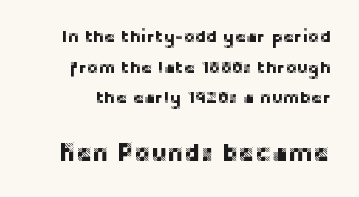
Q: Is the text italic (slanted)? A: No, it is upright.
Q: Is the text underlined? A: No.
Q: Is the spacing between letters normal or unusually wide? A: Normal.
Q: Which block of text is set in a larger size, the first (top) or the second (bottom)? A: The second (bottom) one.
